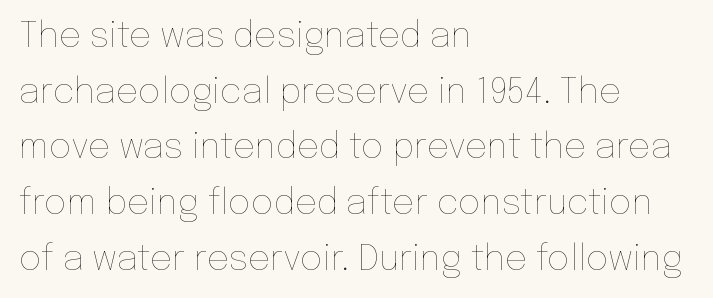
The image shows 35 px thin type, upright; set left-aligned, normal line spacing (1.59x), normal letter spacing, not underlined; low stroke contrast and a medium x-height.
